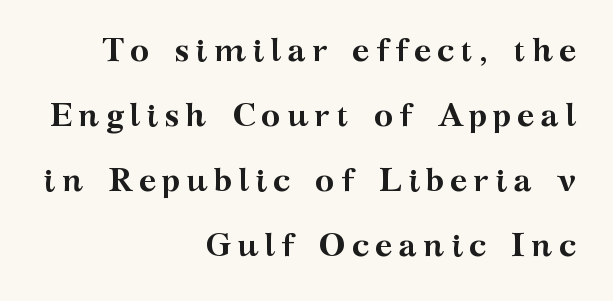
The image shows 33 px semibold, wide serif type, upright; set right-aligned, loose line spacing (1.97x), not underlined; medium stroke contrast and a medium x-height.
